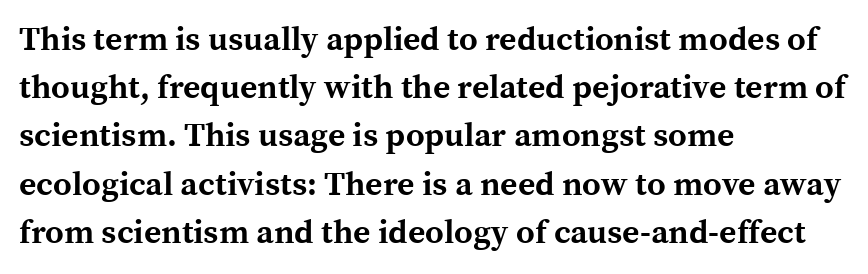
{"serif": "yes", "italic": "no", "bold": "yes", "weight": "bold", "width": "normal", "x_height": "medium", "monospaced": "no", "underline": "no", "align": "left", "line_spacing": "normal", "line_spacing_ratio": 1.46, "letter_spacing": "normal", "letter_spacing_em": 0.0, "glyph_px": 33}
